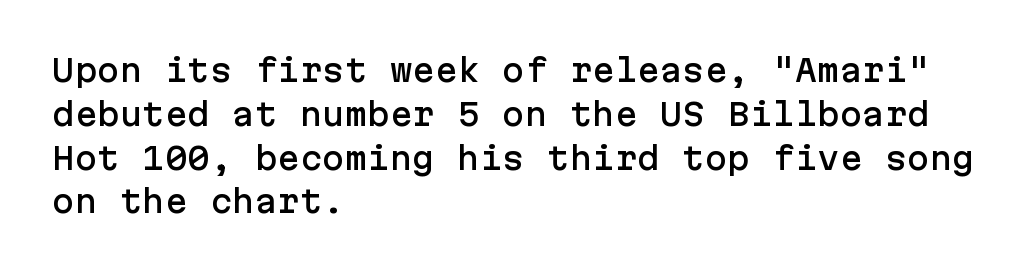
Q: Is the text italic (slanted)? A: No, it is upright.
Q: Is the typeface a serif or a sans-serif typeface? A: Sans-serif.
Q: Is the text underlined? A: No.
Q: How is the paragraph aligned? A: Left-aligned.
Q: Is the spacing between letters normal or unusually wide? A: Normal.
Q: Is the spacing between lines tight, normal or loose? A: Normal.
Q: Width (condensed, normal, or wide)? A: Normal.
Q: Stroke contrast? A: Low.
Q: x-height? A: Medium.
